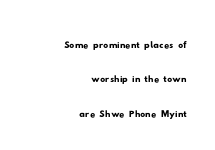
Nothing unusual about the tracking: characters are spaced as the font intends. Leading matches the norm, producing a regular column. All the whitespace from short lines collects on the left. The string is rendered with underlining switched off.
